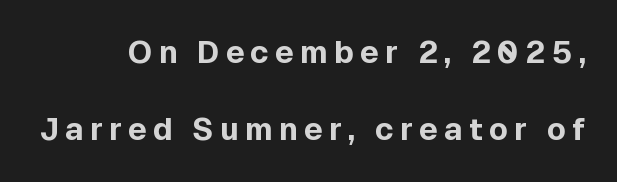
{"serif": "no", "italic": "no", "bold": "yes", "weight": "bold", "width": "normal", "x_height": "medium", "monospaced": "no", "underline": "no", "align": "right", "line_spacing": "loose", "line_spacing_ratio": 2.49, "letter_spacing": "wide", "letter_spacing_em": 0.2, "glyph_px": 31}
